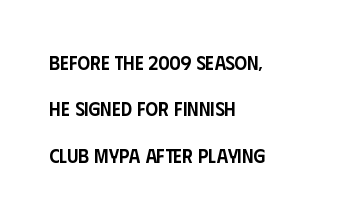
Compared with typical paragraphs, the rows here are farther apart. A typesetter would call this zero additional tracking. Semibold letterforms, between regular and bold. The axis of the letterforms is exactly vertical.
